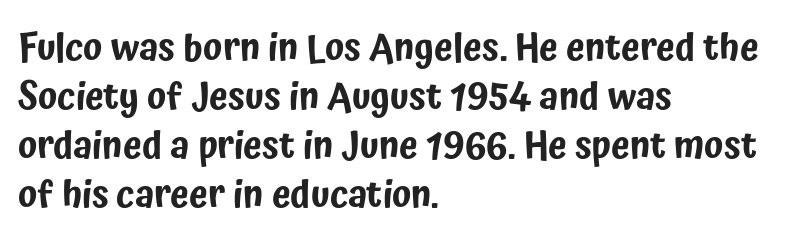
The image shows 38 px condensed sans-serif type, upright; set left-aligned, normal line spacing (1.29x), normal letter spacing, not underlined; low stroke contrast and a medium x-height.
